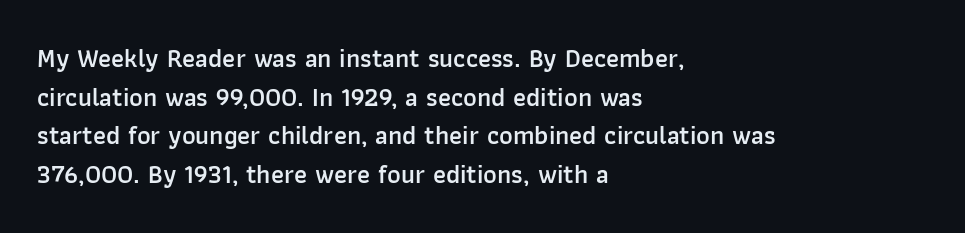
What stands out about the letter spacing? Nothing — it is the standard amount. Where is the straight margin? On the left. The glyphs are unaccompanied by any horizontal stroke below them. Is there any slant? The stems are plumb. The leading is moderate, giving the passage an even texture.
